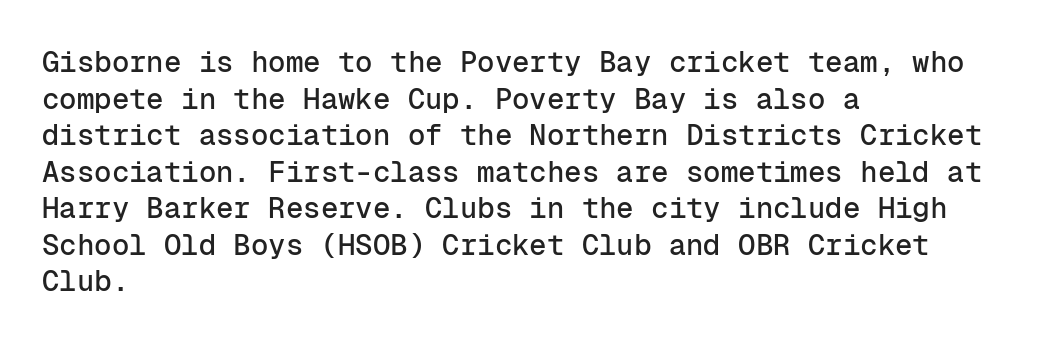
Q: Is the text italic (slanted)? A: No, it is upright.
Q: Is the typeface a serif or a sans-serif typeface? A: Sans-serif.
Q: Is the text underlined? A: No.
Q: How is the paragraph aligned? A: Left-aligned.
Q: Is the spacing between letters normal or unusually wide? A: Normal.
Q: Is the spacing between lines tight, normal or loose? A: Normal.
Q: Width (condensed, normal, or wide)? A: Normal.
Q: Stroke contrast? A: Low.
Q: x-height? A: Medium.
Q: Monospaced? A: Yes.
